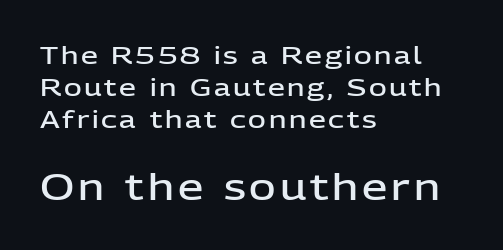
Q: Is the text bold? A: Semi-bold.
Q: Is the text italic (slanted)? A: No, it is upright.
Q: Is the typeface a serif or a sans-serif typeface? A: Sans-serif.
Q: Is the text underlined? A: No.
Q: How is the paragraph aligned? A: Left-aligned.
Q: Is the spacing between lines tight, normal or loose? A: Normal.
Q: Which block of text is set in a larger size, the first (top) or the second (bottom)? A: The second (bottom) one.
Q: Width (condensed, normal, or wide)? A: Normal.
Q: Stroke contrast? A: Low.
Q: x-height? A: Medium.
Q: Monospaced? A: No.
